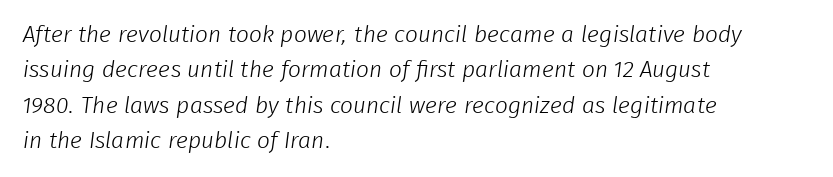
The image shows 23 px text type; set left-aligned, normal line spacing (1.54x), normal letter spacing, not underlined.
